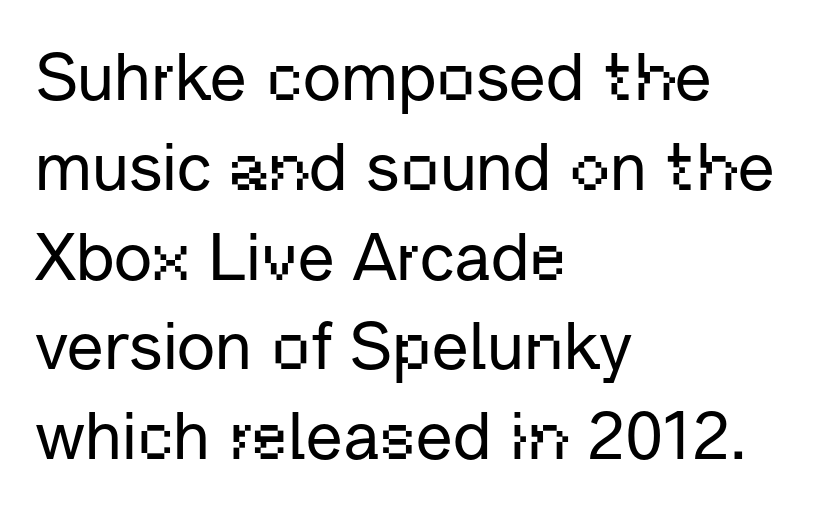
{"serif": "no", "italic": "no", "width": "normal", "stroke_contrast": "low", "x_height": "medium", "monospaced": "no", "underline": "no", "align": "left", "line_spacing": "normal", "line_spacing_ratio": 1.34, "letter_spacing": "normal", "letter_spacing_em": 0.0, "glyph_px": 67}
